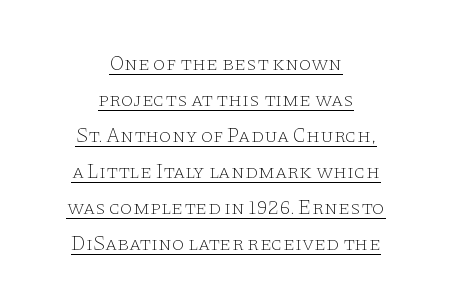
Centered paragraph, ragged on both sides. Letters have the restrained weight of plain body copy at most. The face used here is rendered with its standard letterfit. The specimen reads as upright at a glance.
